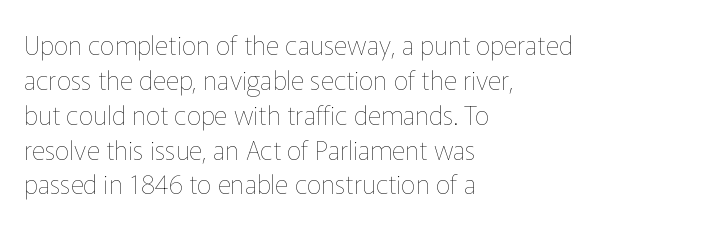
The image shows 26 px text type, upright; set left-aligned, normal line spacing (1.34x), normal letter spacing, not underlined.
